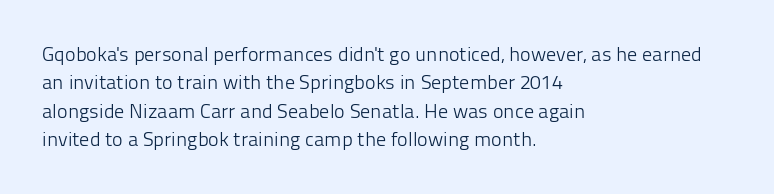
Q: Is the text bold? A: No.
Q: Is the text italic (slanted)? A: No, it is upright.
Q: Is the text underlined? A: No.
Q: How is the paragraph aligned? A: Left-aligned.
Q: Is the spacing between letters normal or unusually wide? A: Normal.
Q: Is the spacing between lines tight, normal or loose? A: Normal.
